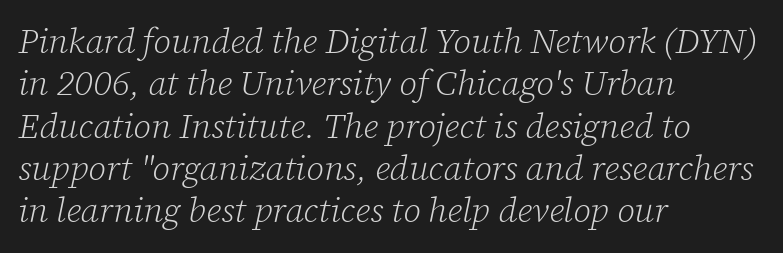
{"serif": "yes", "italic": "yes", "lean": "right", "slant_degrees": 12, "bold": "no", "weight": "light", "width": "normal", "stroke_contrast": "low", "x_height": "medium", "monospaced": "no", "underline": "no", "align": "left", "line_spacing_ratio": 1.21, "letter_spacing": "normal", "letter_spacing_em": 0.0, "glyph_px": 35}
